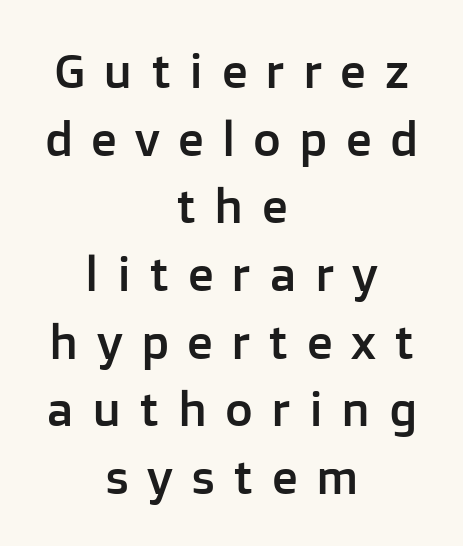
The image shows 48 px sans-serif type, upright; set centered, normal line spacing (1.41x), unusually wide letter spacing (+0.38 em), not underlined; low stroke contrast and a medium x-height.
